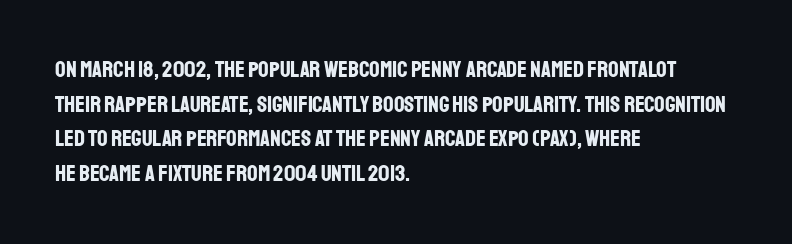
Q: Is the text bold? A: Yes.
Q: Is the text italic (slanted)? A: No, it is upright.
Q: Is the text underlined? A: No.
Q: How is the paragraph aligned? A: Left-aligned.
Q: Is the spacing between letters normal or unusually wide? A: Normal.
Q: Is the spacing between lines tight, normal or loose? A: Normal.
